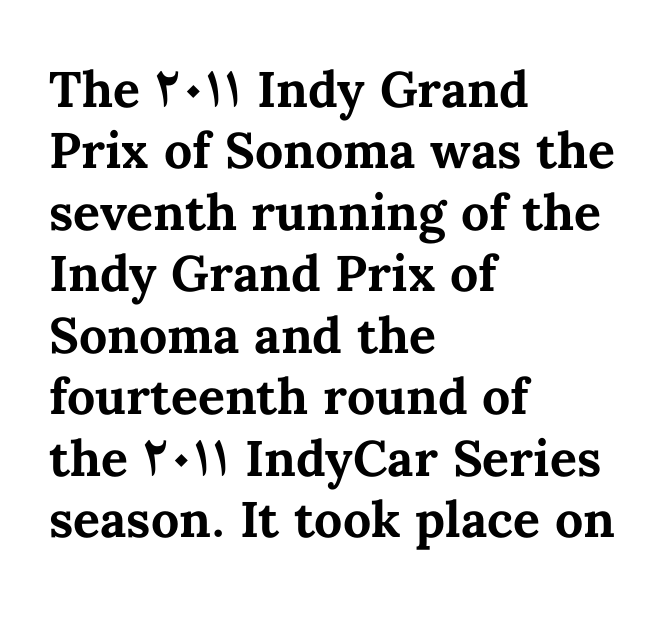
Plain, unruled lines of type. Italic? Not at all — the glyphs are vertical. Leftover space on each line is placed entirely after the last word. The rendering uses natural spacing where letterforms have individual widths. How are the letters spaced? Ordinarily, with no added tracking. A full-strength bold gives these letters their thick strokes.
